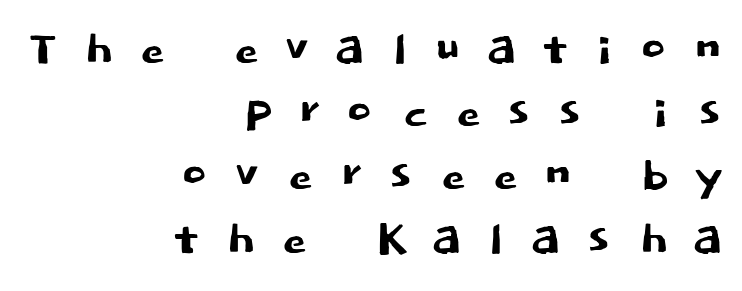
The foot of each line stays bare and open. The face used here is rendered with a markedly widened letterfit. This block would grow much taller if given ordinary leading; it's compressed now. Upright lettering throughout. Examine the stroke ends and you'll find no serifs. Short and long lines alike share a common ending point at right.
